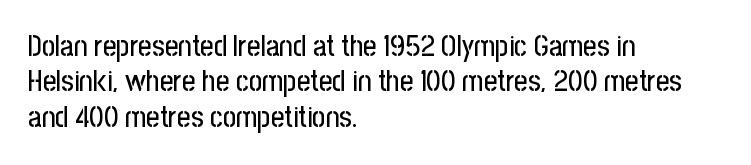
The letters stand upright; this is a roman face. Glance below the letters and you will spot only blank space. Character widths vary here, with narrow letters taking less room than wide ones. Typographically, this falls in the sans-serif category.
